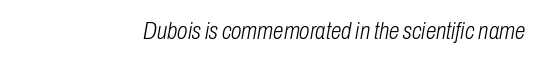
Q: Is the text bold? A: No.
Q: Is the text italic (slanted)? A: Yes, it leans right by about 10 degrees.
Q: Is the text underlined? A: No.
Q: Is the spacing between letters normal or unusually wide? A: Normal.
